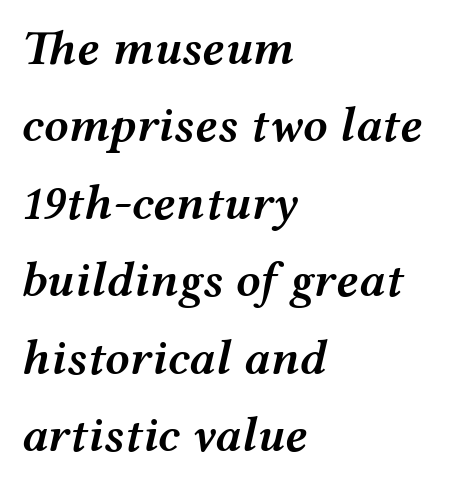
Q: Is the text bold? A: Semi-bold.
Q: Is the text italic (slanted)? A: Yes, it leans right by about 12 degrees.
Q: Is the text underlined? A: No.
Q: How is the paragraph aligned? A: Left-aligned.
Q: Is the spacing between letters normal or unusually wide? A: Normal.
Q: Is the spacing between lines tight, normal or loose? A: Normal.
Q: Width (condensed, normal, or wide)? A: Wide.
Q: Stroke contrast? A: Medium.
Q: x-height? A: Medium.
Q: Monospaced? A: No.
